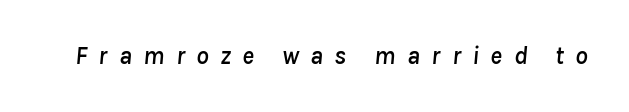
Q: Is the text italic (slanted)? A: Yes, it leans right by about 8 degrees.
Q: Is the text underlined? A: No.
Q: Is the spacing between letters normal or unusually wide? A: Unusually wide.
